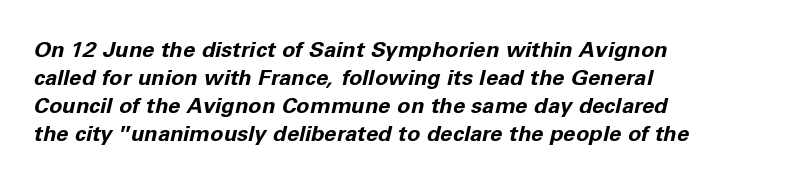
Posture: slanted. Tracking value appears to be zero — textbook default spacing. The passage is arranged the way most books set body copy — flush left. In terms of weight, the rendering is a true, heavy bold. The passage shown stacks its lines at a standard gap.
